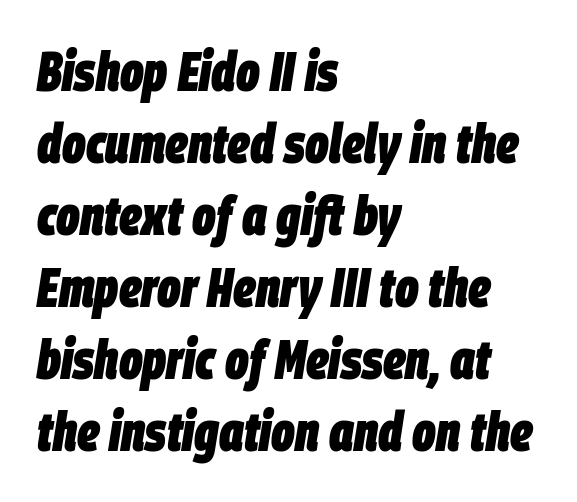
Q: Is the text bold? A: Yes.
Q: Is the text italic (slanted)? A: Yes, it leans right by about 9 degrees.
Q: Is the text underlined? A: No.
Q: How is the paragraph aligned? A: Left-aligned.
Q: Is the spacing between letters normal or unusually wide? A: Normal.
Q: Is the spacing between lines tight, normal or loose? A: Normal.
Q: Width (condensed, normal, or wide)? A: Condensed.
Q: Stroke contrast? A: Low.
Q: x-height? A: Large.
Q: Monospaced? A: No.
